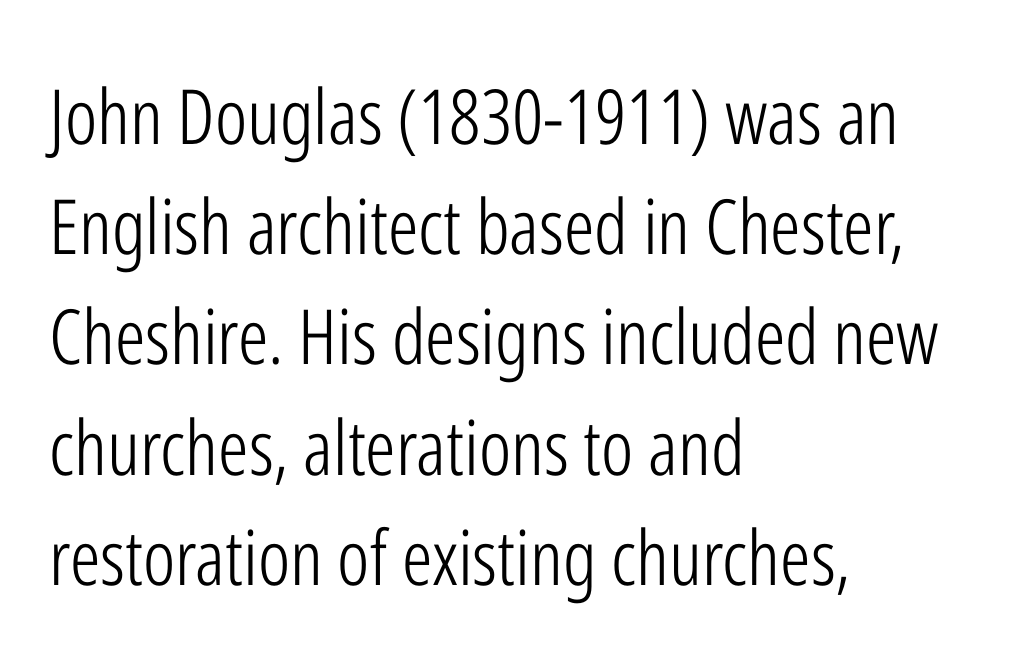
Look at the tracking — it's just the regular setting, nothing added. A sans-serif font was chosen for this passage. Summary of weight: not heavy and not bold. How would I describe the line gaps? Plain and ordinary. Bare-footed words on every line. Varying glyph widths throughout — classic text-font behaviour.
